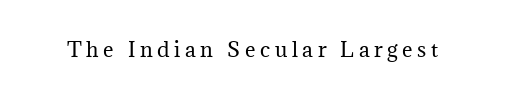
Quick note: not italic, upright. On a weight scale, this lands at 450 or below. This rendering widens character spacing well past its baseline value. Only glyphs here, with clear space below each row.
